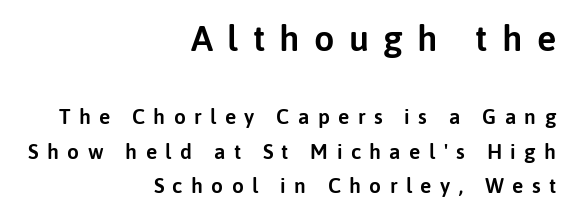
Baseline-to-baseline distance is the conventional proportion of letter height. You can tell it's not italic because the verticals are truly vertical. The face used here appears at its bigger size in the upper chunk. Caption: multi-line text, flush right, ragged left.
